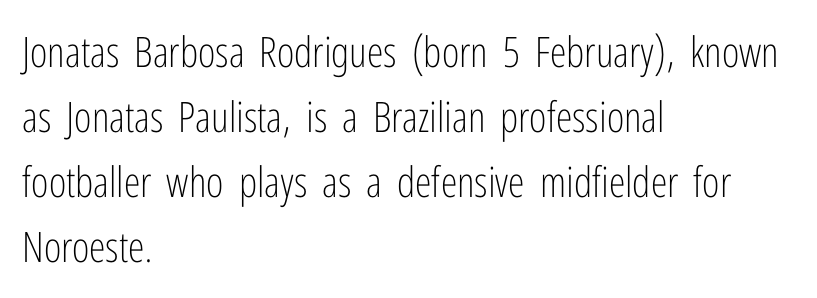
Q: Is the text bold? A: No.
Q: Is the text italic (slanted)? A: No, it is upright.
Q: Is the typeface a serif or a sans-serif typeface? A: Sans-serif.
Q: Is the text underlined? A: No.
Q: How is the paragraph aligned? A: Left-aligned.
Q: Is the spacing between letters normal or unusually wide? A: Normal.
Q: Is the spacing between lines tight, normal or loose? A: Normal.
Q: Width (condensed, normal, or wide)? A: Condensed.
Q: Stroke contrast? A: Low.
Q: x-height? A: Medium.
Q: Monospaced? A: No.
